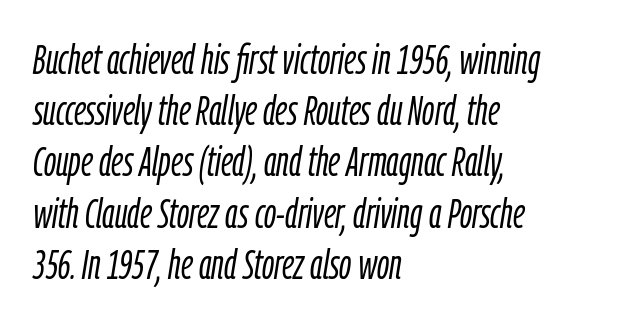
Q: Is the text bold? A: No.
Q: Is the text italic (slanted)? A: Yes, it leans right by about 9 degrees.
Q: Is the text underlined? A: No.
Q: How is the paragraph aligned? A: Left-aligned.
Q: Is the spacing between letters normal or unusually wide? A: Normal.
Q: Width (condensed, normal, or wide)? A: Condensed.
Q: Stroke contrast? A: Low.
Q: x-height? A: Medium.
Q: Monospaced? A: No.
